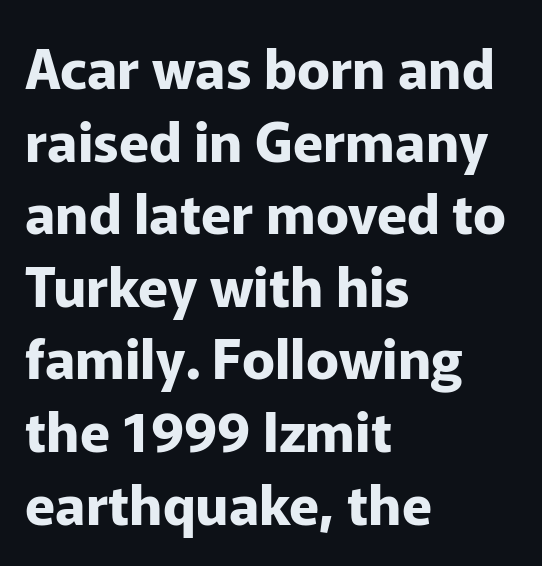
Rows of type keep a routine distance in the vertical direction. Its strokes are broad and dark, the hallmark of bold type. Note the varied advance widths — an 'i' is clearly narrower than an 'm'. Each word holds together tightly as a unit, with standard inter-letter gaps. Casual observation: everything's shoved over to the left. Grotesque or geometric, the face here clearly has no serifs.
